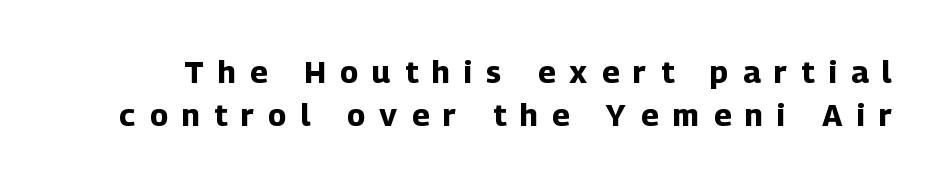
Q: Is the text bold? A: Yes.
Q: Is the text italic (slanted)? A: No, it is upright.
Q: Is the typeface a serif or a sans-serif typeface? A: Sans-serif.
Q: Is the text underlined? A: No.
Q: Is the spacing between letters normal or unusually wide? A: Unusually wide.
Q: Is the spacing between lines tight, normal or loose? A: Normal.
Q: Width (condensed, normal, or wide)? A: Normal.
Q: Stroke contrast? A: Low.
Q: x-height? A: Medium.
Q: Monospaced? A: No.
